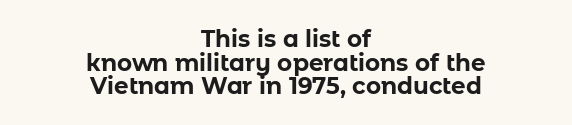
Decoration check: the copy has no underline. Closely set lines give the paragraph a compact silhouette. Students, note that the glyphs here touch the page at normal intervals. These words are printed bold, with thick strokes throughout. A centered setting, common on invitations and titles, is used for this passage.
